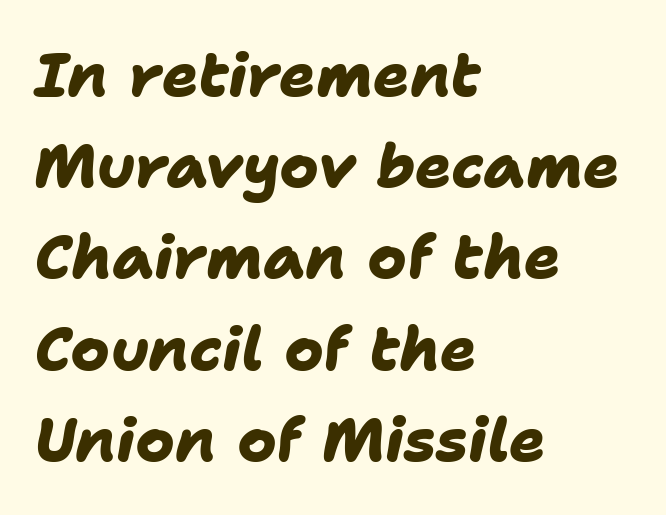
Is the type bold? Yes — the strokes are clearly thick and heavy. Short note: letters normally spaced. Students, observe: this is what conventionally led text looks like. This sample has the flowing, uneven cadence of proportional lettering. Alignment: flush left. No word sits above an underline.
